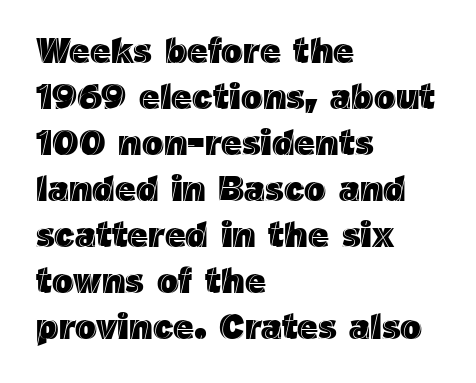
You can tell it's not italic because the verticals are truly vertical. The text block is weighted toward the left margin, trailing off unevenly rightward. A typesetter would call this proportional, since set widths differ per character. Characters follow at the spacing the type designer built in. Leading matches the norm, producing a regular column.
